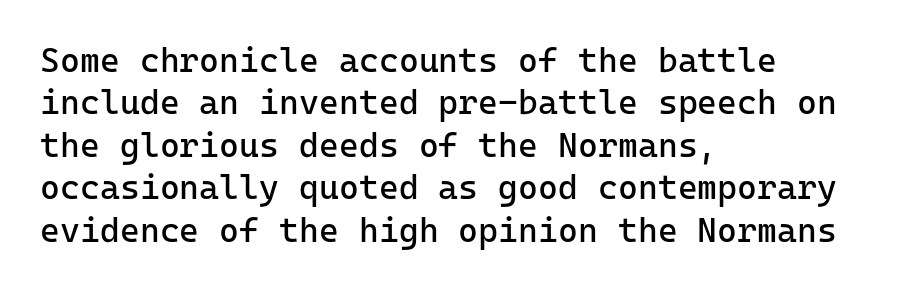
Q: Is the text bold? A: No.
Q: Is the text italic (slanted)? A: No, it is upright.
Q: Is the typeface a serif or a sans-serif typeface? A: Sans-serif.
Q: Is the text underlined? A: No.
Q: How is the paragraph aligned? A: Left-aligned.
Q: Is the spacing between letters normal or unusually wide? A: Normal.
Q: Is the spacing between lines tight, normal or loose? A: Normal.
Q: Width (condensed, normal, or wide)? A: Normal.
Q: Stroke contrast? A: Low.
Q: x-height? A: Medium.
